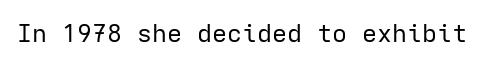
{"italic": "no", "bold": "no", "underline": "no", "letter_spacing": "normal", "letter_spacing_em": 0.0, "glyph_px": 25}
